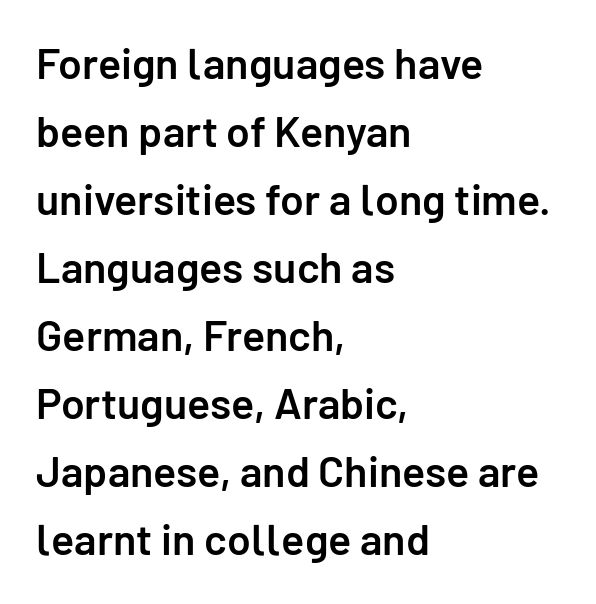
The image shows 43 px semibold sans-serif type, upright; set left-aligned, normal line spacing (1.58x), normal letter spacing, not underlined; low stroke contrast and a medium x-height.
